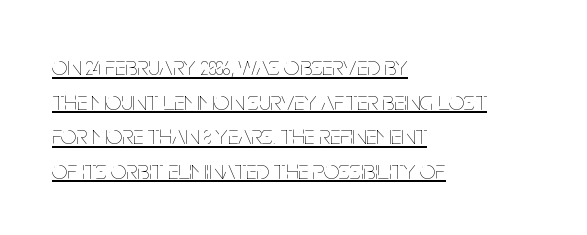
{"italic": "no", "bold": "no", "underline": "yes", "align": "left", "line_spacing": "normal", "line_spacing_ratio": 1.28, "letter_spacing": "normal", "letter_spacing_em": 0.0, "glyph_px": 27}
